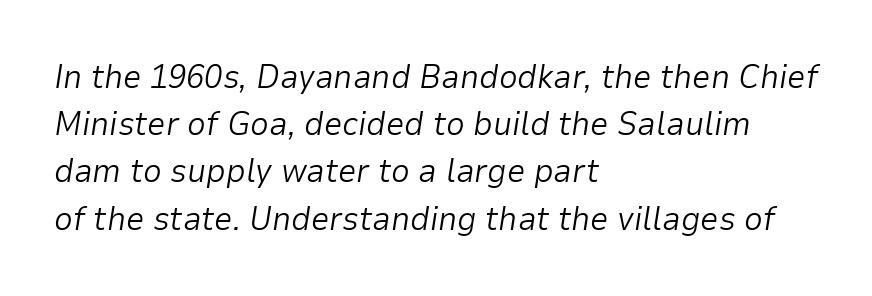
Q: Is the text bold? A: No.
Q: Is the text italic (slanted)? A: Yes, it leans right by about 9 degrees.
Q: Is the text underlined? A: No.
Q: How is the paragraph aligned? A: Left-aligned.
Q: Is the spacing between letters normal or unusually wide? A: Normal.
Q: Is the spacing between lines tight, normal or loose? A: Normal.
Q: Width (condensed, normal, or wide)? A: Normal.
Q: Stroke contrast? A: Low.
Q: x-height? A: Medium.
Q: Monospaced? A: No.
